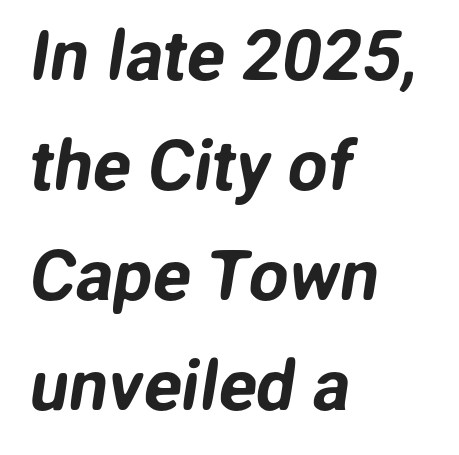
The image shows 70 px sans-serif type; set left-aligned, normal line spacing (1.57x), normal letter spacing, not underlined; low stroke contrast and a medium x-height.
